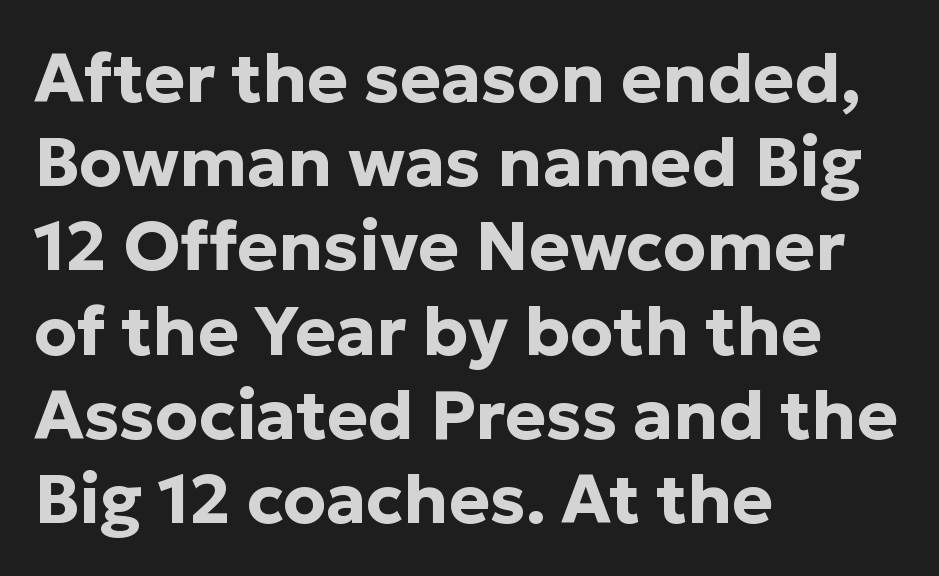
Q: Is the text bold? A: Yes.
Q: Is the text italic (slanted)? A: No, it is upright.
Q: Is the typeface a serif or a sans-serif typeface? A: Sans-serif.
Q: Is the text underlined? A: No.
Q: How is the paragraph aligned? A: Left-aligned.
Q: Is the spacing between letters normal or unusually wide? A: Normal.
Q: Width (condensed, normal, or wide)? A: Normal.
Q: Stroke contrast? A: Low.
Q: x-height? A: Medium.
Q: Monospaced? A: No.
